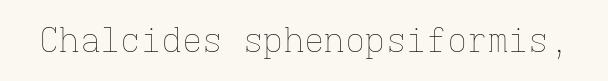
Q: Is the text bold? A: No.
Q: Is the text italic (slanted)? A: No, it is upright.
Q: Is the text underlined? A: No.
Q: Is the spacing between letters normal or unusually wide? A: Normal.
Q: Width (condensed, normal, or wide)? A: Normal.
Q: Stroke contrast? A: Low.
Q: x-height? A: Medium.
Q: Monospaced? A: Yes.
